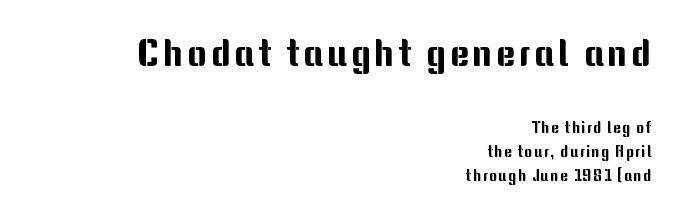
{"serif": "no", "italic": "no", "width": "normal", "stroke_contrast": "medium", "x_height": "medium", "monospaced": "no", "underline": "no", "align": "right", "line_spacing": "normal", "line_spacing_ratio": 1.61, "larger_block": "first", "size_ratio": 2.47, "glyph_px": 37}
